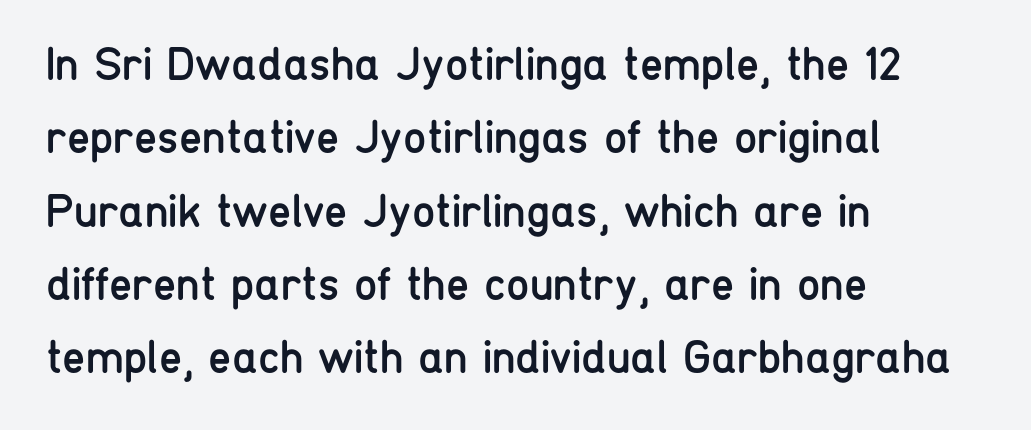
Q: Is the text bold? A: No.
Q: Is the text italic (slanted)? A: No, it is upright.
Q: Is the typeface a serif or a sans-serif typeface? A: Sans-serif.
Q: Is the text underlined? A: No.
Q: How is the paragraph aligned? A: Left-aligned.
Q: Is the spacing between letters normal or unusually wide? A: Normal.
Q: Is the spacing between lines tight, normal or loose? A: Normal.
Q: Width (condensed, normal, or wide)? A: Condensed.
Q: Stroke contrast? A: Low.
Q: x-height? A: Medium.
Q: Monospaced? A: No.
